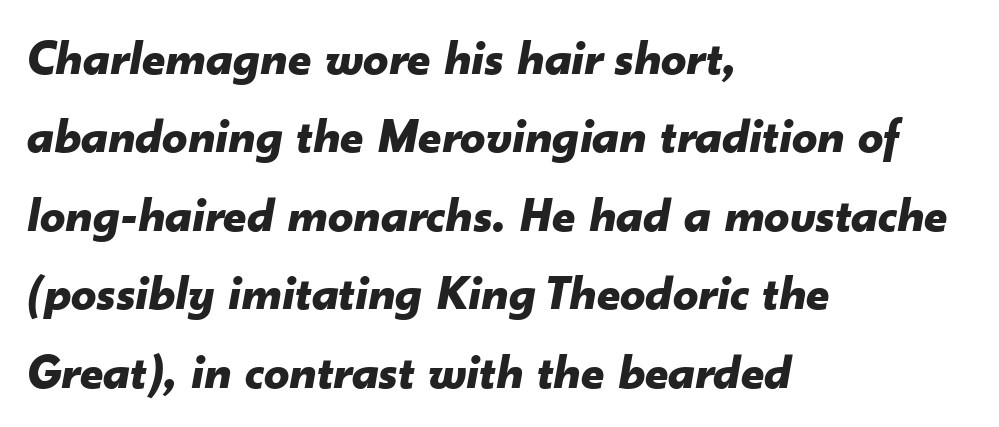
Q: Is the text bold? A: Yes.
Q: Is the text italic (slanted)? A: Yes, it leans right by about 10 degrees.
Q: Is the text underlined? A: No.
Q: How is the paragraph aligned? A: Left-aligned.
Q: Is the spacing between letters normal or unusually wide? A: Normal.
Q: Is the spacing between lines tight, normal or loose? A: Normal.
Q: Width (condensed, normal, or wide)? A: Normal.
Q: Stroke contrast? A: Low.
Q: x-height? A: Small.
Q: Monospaced? A: No.
